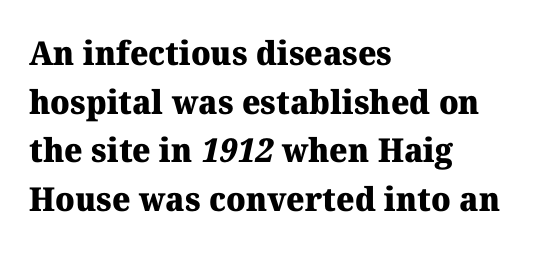
{"serif": "yes", "bold": "yes", "weight": "heavy", "width": "normal", "stroke_contrast": "medium", "x_height": "medium", "monospaced": "no", "underline": "no", "align": "left", "line_spacing": "normal", "line_spacing_ratio": 1.47, "letter_spacing": "normal", "letter_spacing_em": 0.0, "glyph_px": 33}
